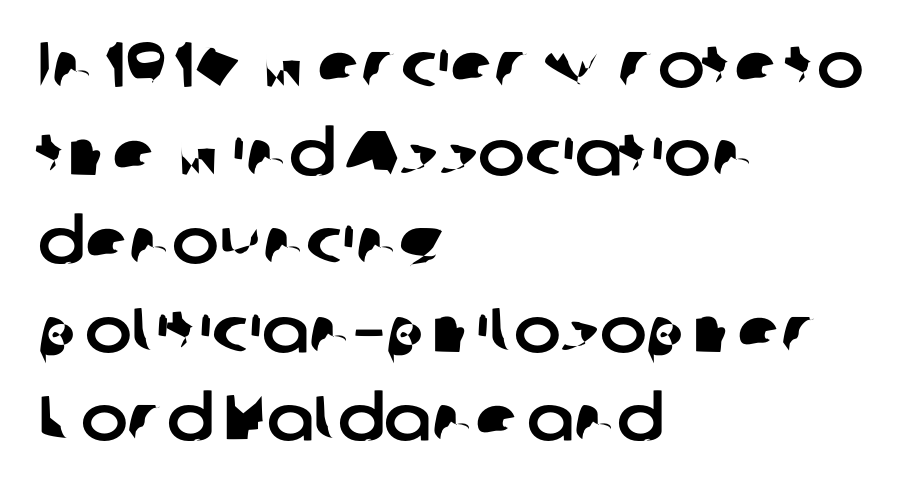
{"serif": "no", "width": "normal", "stroke_contrast": "low", "x_height": "medium", "monospaced": "no", "underline": "no", "align": "left", "line_spacing": "normal", "line_spacing_ratio": 1.4, "letter_spacing": "normal", "letter_spacing_em": 0.0, "glyph_px": 63}
